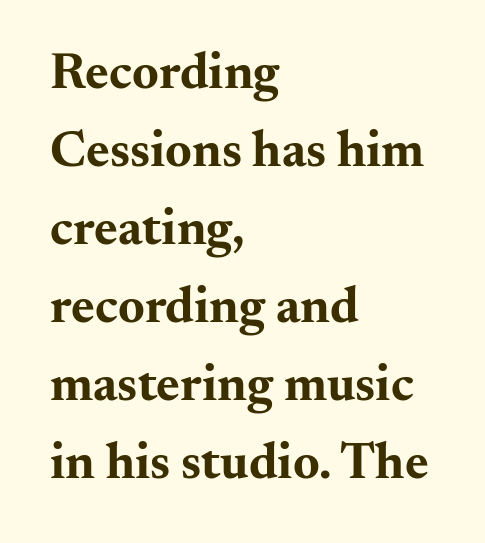
Q: Is the text bold? A: Yes.
Q: Is the text italic (slanted)? A: No, it is upright.
Q: Is the typeface a serif or a sans-serif typeface? A: Serif.
Q: Is the text underlined? A: No.
Q: How is the paragraph aligned? A: Left-aligned.
Q: Is the spacing between letters normal or unusually wide? A: Normal.
Q: Is the spacing between lines tight, normal or loose? A: Normal.
Q: Width (condensed, normal, or wide)? A: Wide.
Q: Stroke contrast? A: Medium.
Q: x-height? A: Small.
Q: Monospaced? A: No.
